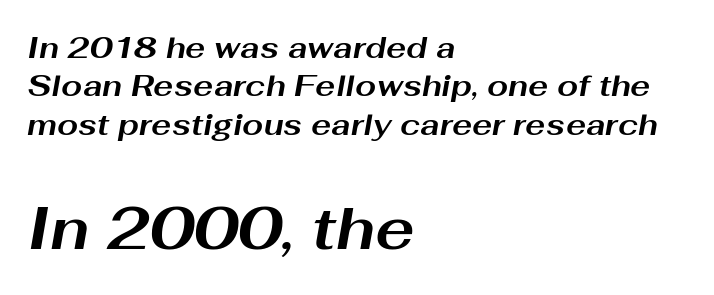
The image shows 59 px bold, wide type, italic (leaning right); set left-aligned, normal line spacing (1.28x), normal letter spacing, not underlined; the second (bottom) block is 1.97x larger; medium stroke contrast and a medium x-height.
